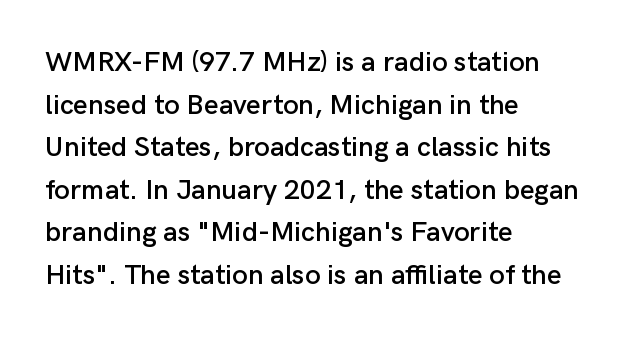
Q: Is the text italic (slanted)? A: No, it is upright.
Q: Is the typeface a serif or a sans-serif typeface? A: Sans-serif.
Q: Is the text underlined? A: No.
Q: How is the paragraph aligned? A: Left-aligned.
Q: Is the spacing between letters normal or unusually wide? A: Normal.
Q: Is the spacing between lines tight, normal or loose? A: Normal.
Q: Width (condensed, normal, or wide)? A: Normal.
Q: Stroke contrast? A: Low.
Q: x-height? A: Medium.
Q: Monospaced? A: No.
